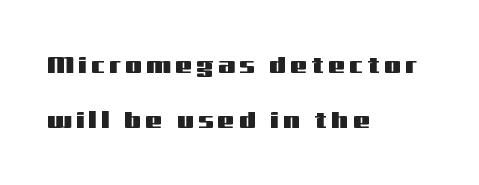
The image shows 24 px text type, upright; set left-aligned, loose line spacing (2.28x), not underlined.
